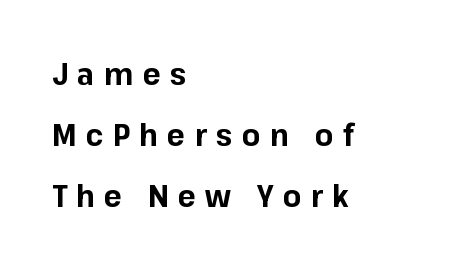
The glyphs in this specimen are sans serif. The space between consecutive lines is lavish. This is heavy type, rendered in bold. A student would call this left alignment; a typographer would say flush left, rag right. Between one letter and the next there's a generous, obvious gap. Is there any slant? The stems are plumb.
